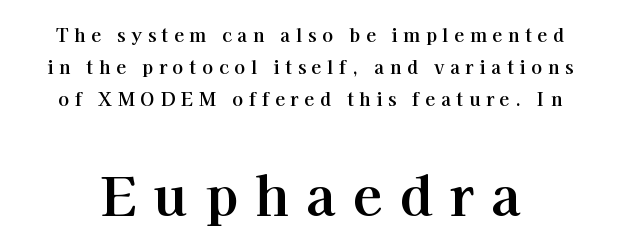
A typesetter would call this proportional, since set widths differ per character. It's the straight-up-and-down kind of type. A clean baseline with only descenders dipping below it. The face used here appears at its bigger size in the lower chunk.
